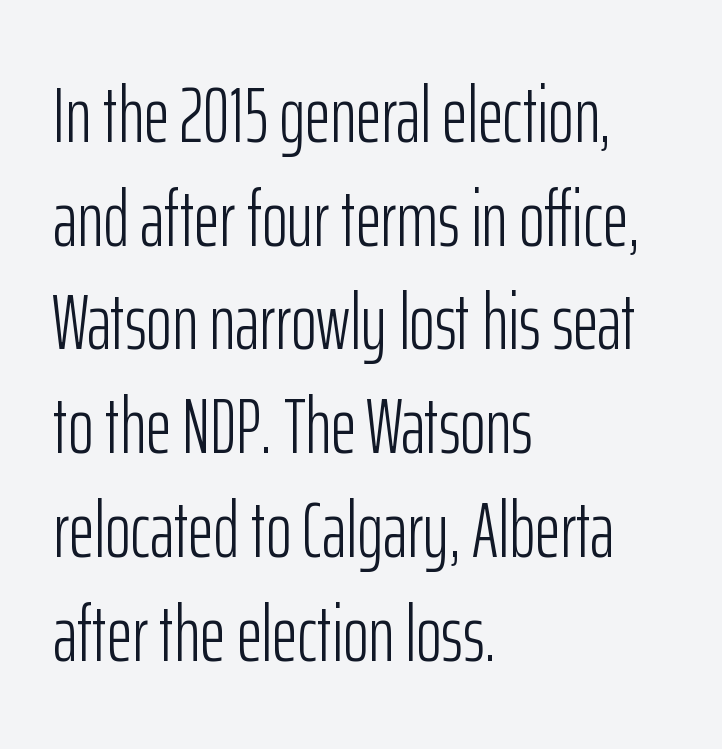
Q: Is the text bold? A: No.
Q: Is the text italic (slanted)? A: No, it is upright.
Q: Is the typeface a serif or a sans-serif typeface? A: Sans-serif.
Q: Is the text underlined? A: No.
Q: How is the paragraph aligned? A: Left-aligned.
Q: Is the spacing between letters normal or unusually wide? A: Normal.
Q: Is the spacing between lines tight, normal or loose? A: Normal.
Q: Width (condensed, normal, or wide)? A: Condensed.
Q: Stroke contrast? A: Low.
Q: x-height? A: Medium.
Q: Monospaced? A: No.
